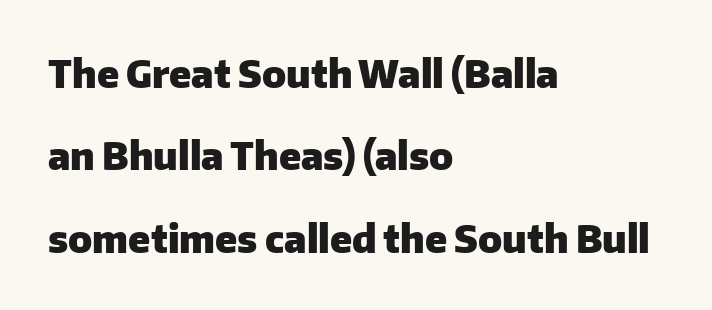
Q: Is the text bold? A: Yes.
Q: Is the text italic (slanted)? A: No, it is upright.
Q: Is the typeface a serif or a sans-serif typeface? A: Sans-serif.
Q: Is the text underlined? A: No.
Q: How is the paragraph aligned? A: Left-aligned.
Q: Is the spacing between letters normal or unusually wide? A: Normal.
Q: Is the spacing between lines tight, normal or loose? A: Loose.
Q: Width (condensed, normal, or wide)? A: Normal.
Q: Stroke contrast? A: Low.
Q: x-height? A: Medium.
Q: Monospaced? A: No.
